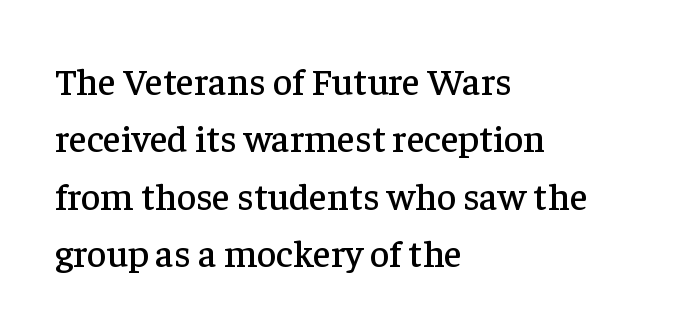
The image shows 38 px serif type, upright; set left-aligned, normal line spacing (1.51x), normal letter spacing, not underlined; low stroke contrast and a medium x-height.
